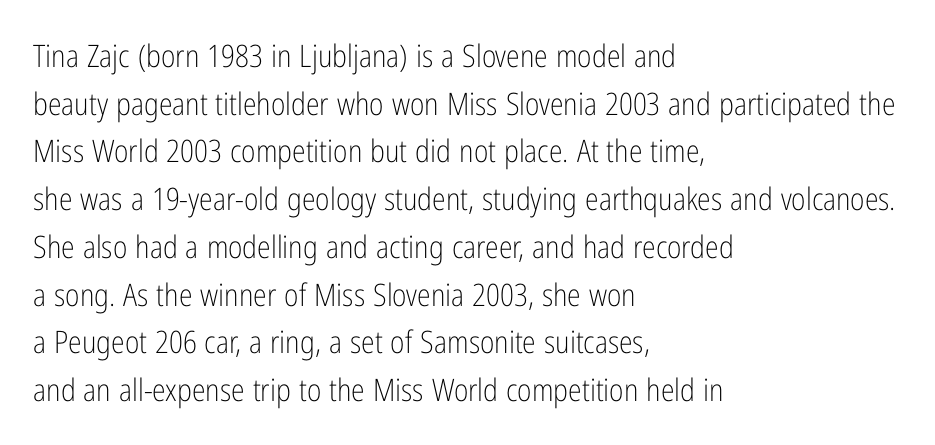
Heaviness? Minimal to ordinary, like unemphasized prose. Is there any slant? The stems are plumb. The characters display no serif detailing; their extremities are plain. In CSS terms this would be text-align: left. Successive baselines arrive at the customary interval.
